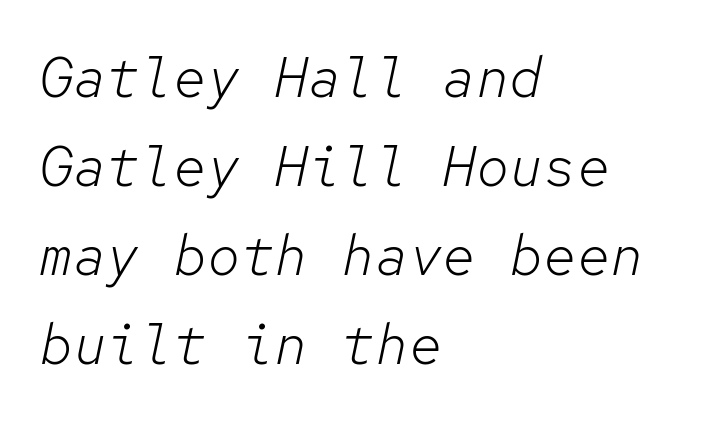
Which margin do the lines hug? The left one — the right edge is uneven. Do the characters align in a grid? Yes, the font is monospaced. Does the leading feel generous? No, just average. Emphasis-style slanted type is in use. Compared with typical body copy, the letter spacing here is the same.
